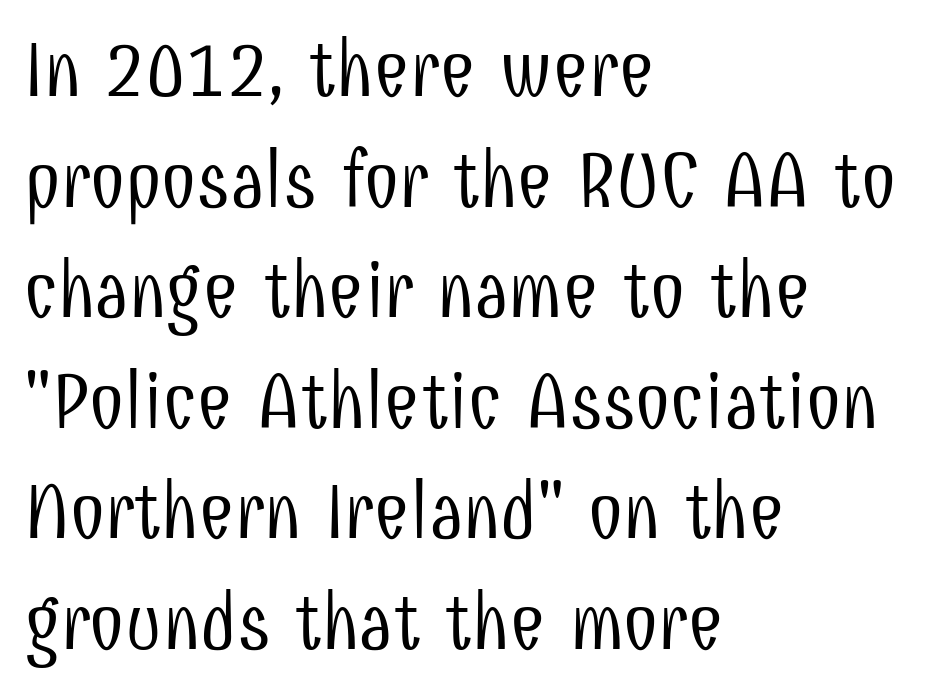
The image shows 79 px light, condensed sans-serif type, upright; set left-aligned, normal line spacing (1.4x), normal letter spacing, not underlined; low stroke contrast and a medium x-height.
